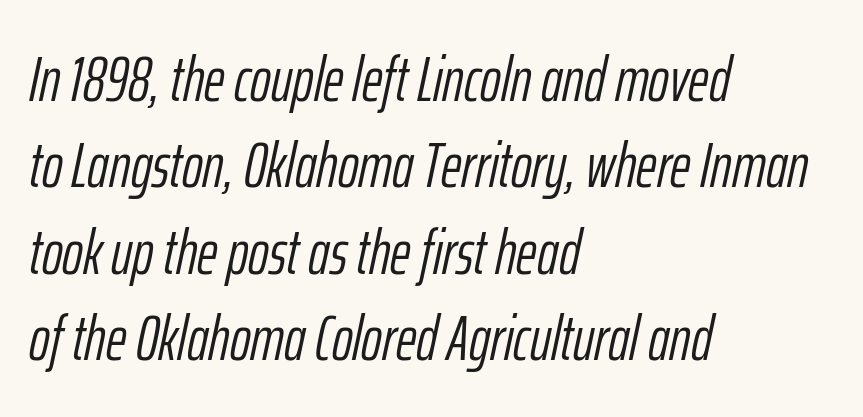
The gaps between neighbouring characters are ordinary and unremarkable. Emphasis-style slanted type is in use. A normal amount of white space separates one row of letters from the next. The face looks like a standard text weight, possibly lighter.
